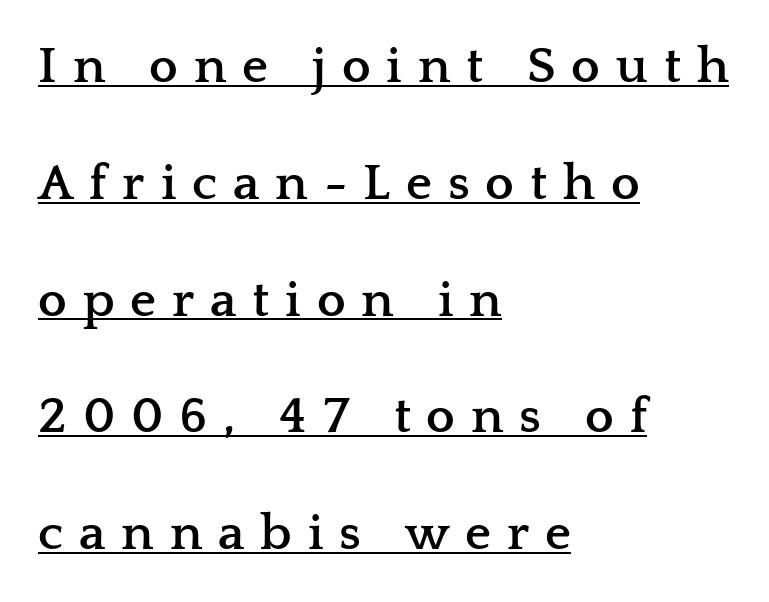
{"serif": "yes", "italic": "no", "bold": "yes", "weight": "semibold", "width": "wide", "stroke_contrast": "low", "x_height": "medium", "monospaced": "no", "underline": "yes", "align": "left", "line_spacing": "loose", "line_spacing_ratio": 2.29, "letter_spacing": "wide", "letter_spacing_em": 0.31, "glyph_px": 51}
